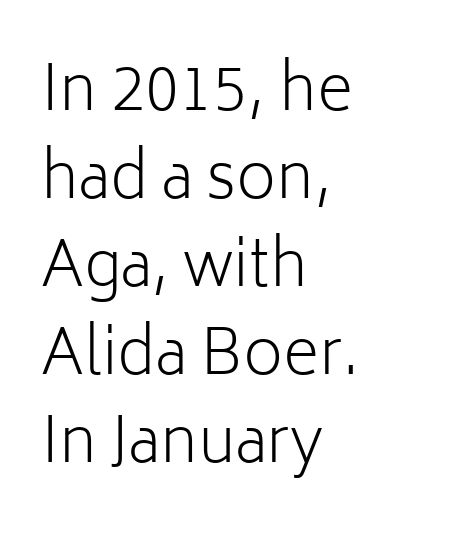
{"serif": "no", "italic": "no", "bold": "no", "weight": "light", "width": "normal", "stroke_contrast": "low", "x_height": "medium", "monospaced": "no", "underline": "no", "align": "left", "line_spacing": "normal", "line_spacing_ratio": 1.42, "letter_spacing": "normal", "letter_spacing_em": 0.0, "glyph_px": 62}
